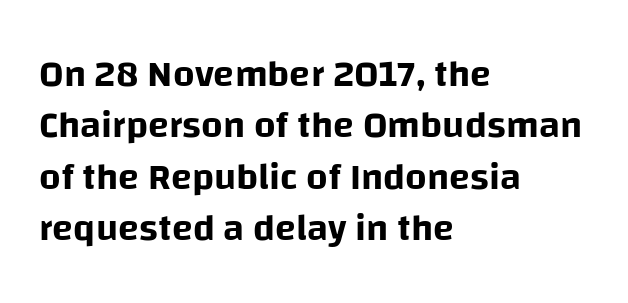
The image shows 38 px sans-serif type, upright; set left-aligned, normal line spacing (1.35x), normal letter spacing, not underlined; low stroke contrast and a large x-height.
